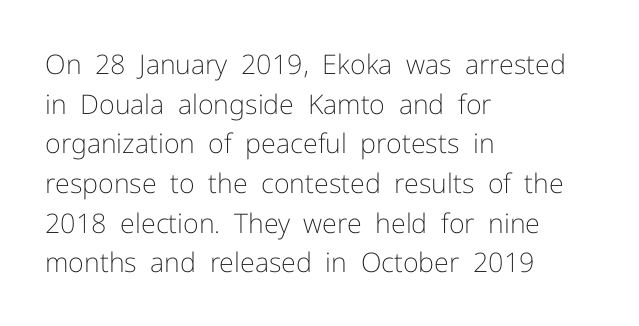
Notice how descenders clear the ascenders below comfortably — that's standard leading. Inter-character spacing is left at the font's built-in metrics. Bare-footed words on every line. The strokes are not fattened; the text isn't bold. A student would call this left alignment; a typographer would say flush left, rag right.
